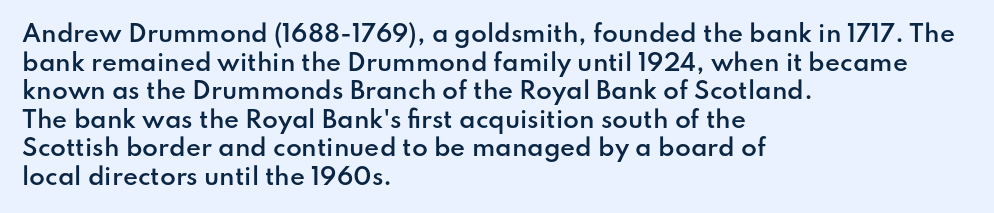
The passage shown is not underscored anywhere. On the weight axis this lands at semibold, roughly 600. Nothing unusual about the tracking: characters are spaced as the font intends. This is roman type, the default non-slanted kind. The paragraph has a hard left edge and a soft right edge.
